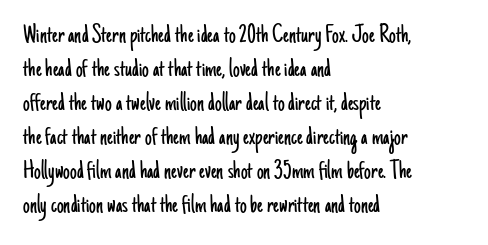
Vertically, the passage feels balanced, rows spaced as you'd expect. The strip under each line holds only bare page. Weight: in the light-to-regular range. Glyph-to-glyph distance matches everyday printed text.
